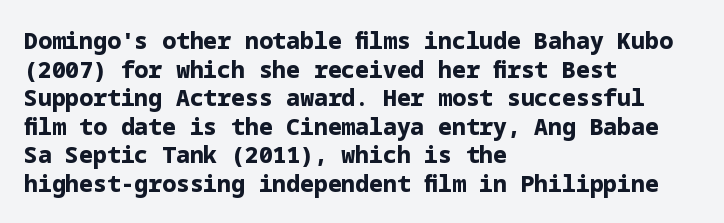
The image shows 23 px bold type, upright; set left-aligned, line spacing 1.24x, normal letter spacing, not underlined.
